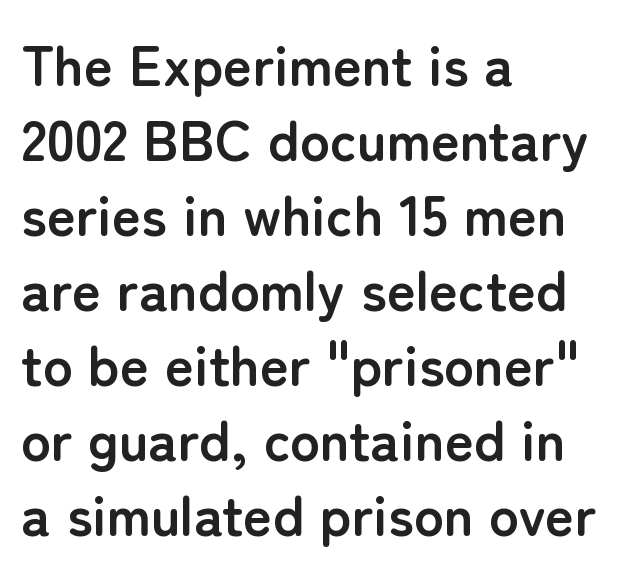
The lettering stays uniformly vertical, giving the passage a roman look. Nobody drew a line under any word here. Here the glyphs are tracked normally, forming tight word shapes. Summary of vertical rhythm: regular, with standard interline spacing. This rendering uses left alignment, leaving the right contour irregular. Serif or sans? Sans — the stroke terminals are bare.
